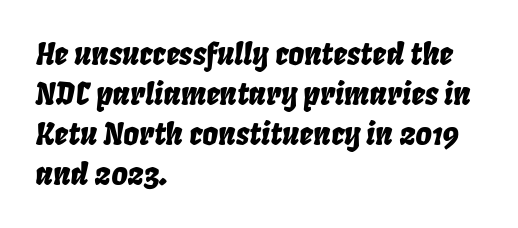
Q: Is the text italic (slanted)? A: Yes, it leans right by about 8 degrees.
Q: Is the text underlined? A: No.
Q: How is the paragraph aligned? A: Left-aligned.
Q: Is the spacing between letters normal or unusually wide? A: Normal.
Q: Is the spacing between lines tight, normal or loose? A: Normal.
Q: Width (condensed, normal, or wide)? A: Condensed.
Q: Stroke contrast? A: Low.
Q: x-height? A: Large.
Q: Monospaced? A: No.
